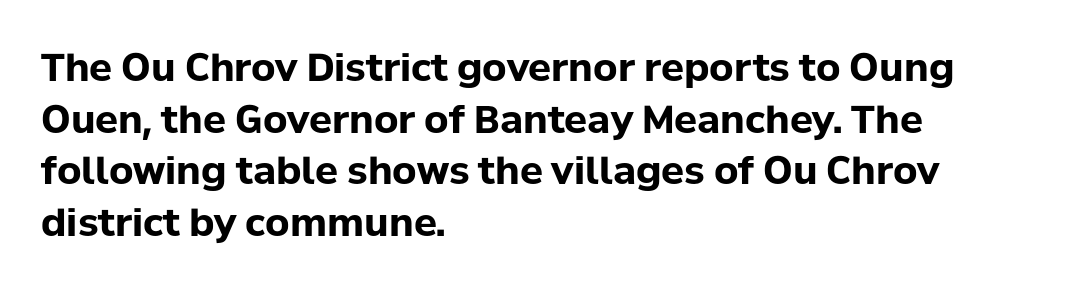
The gap between lines stays unmarked. The type is set solid horizontally, with unmodified tracking. Note: no serifs on the glyphs. Set as a true bold cut, around the 700 mark. A normal amount of white space separates one row of letters from the next.
